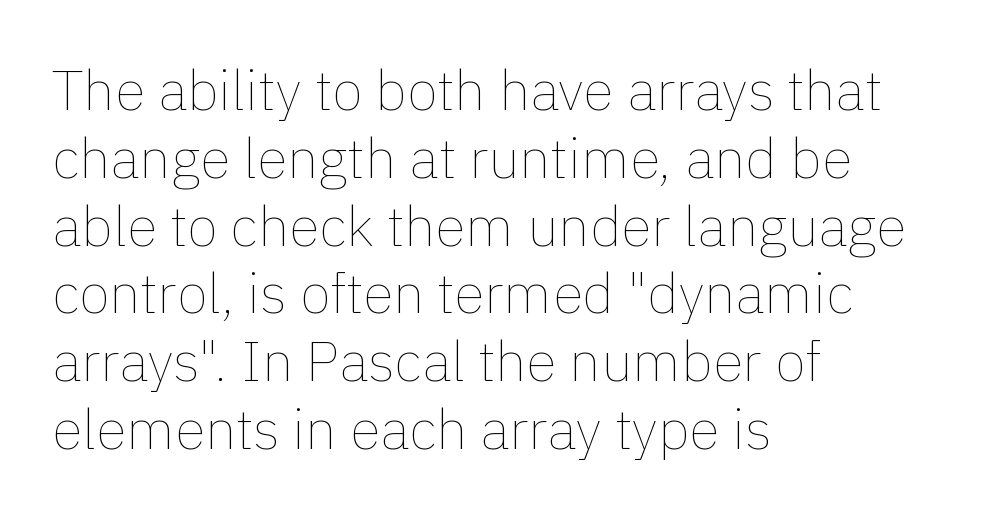
{"italic": "no", "bold": "no", "weight": "thin", "width": "normal", "x_height": "medium", "monospaced": "no", "underline": "no", "align": "left", "line_spacing_ratio": 1.21, "letter_spacing": "normal", "letter_spacing_em": 0.0, "glyph_px": 56}
